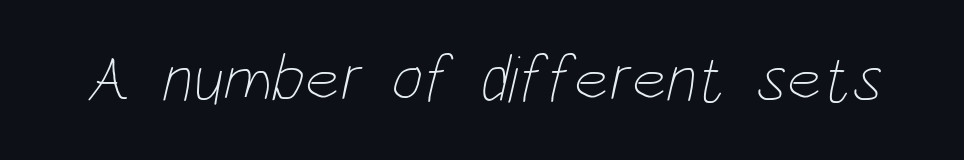
{"bold": "no", "weight": "thin", "width": "condensed", "stroke_contrast": "low", "x_height": "large", "monospaced": "no", "underline": "no", "letter_spacing": "normal", "letter_spacing_em": 0.0, "glyph_px": 67}
